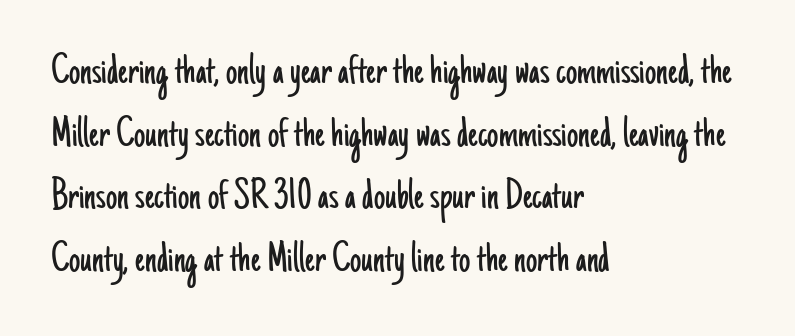
Q: Is the text bold? A: No.
Q: Is the text italic (slanted)? A: No, it is upright.
Q: Is the typeface a serif or a sans-serif typeface? A: Sans-serif.
Q: Is the text underlined? A: No.
Q: How is the paragraph aligned? A: Left-aligned.
Q: Is the spacing between letters normal or unusually wide? A: Normal.
Q: Is the spacing between lines tight, normal or loose? A: Normal.
Q: Width (condensed, normal, or wide)? A: Condensed.
Q: Stroke contrast? A: Low.
Q: x-height? A: Small.
Q: Monospaced? A: No.
